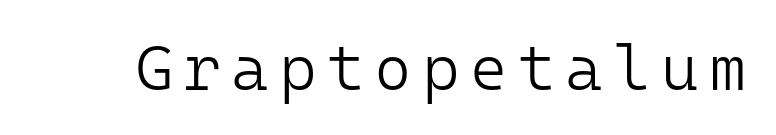
The image shows 64 px light sans-serif type, upright, monospaced; set not underlined; low stroke contrast and a medium x-height.
